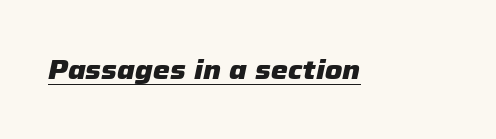
Q: Is the text bold? A: Yes.
Q: Is the text italic (slanted)? A: Yes, it leans right by about 12 degrees.
Q: Is the text underlined? A: Yes.
Q: Is the spacing between letters normal or unusually wide? A: Normal.
